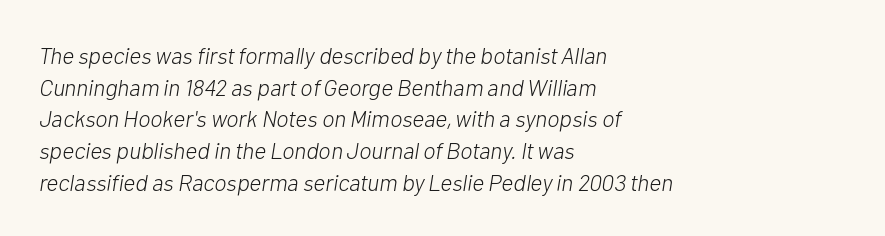
The image shows 23 px text type, italic (leaning right); set left-aligned, normal line spacing (1.38x), normal letter spacing, not underlined.
